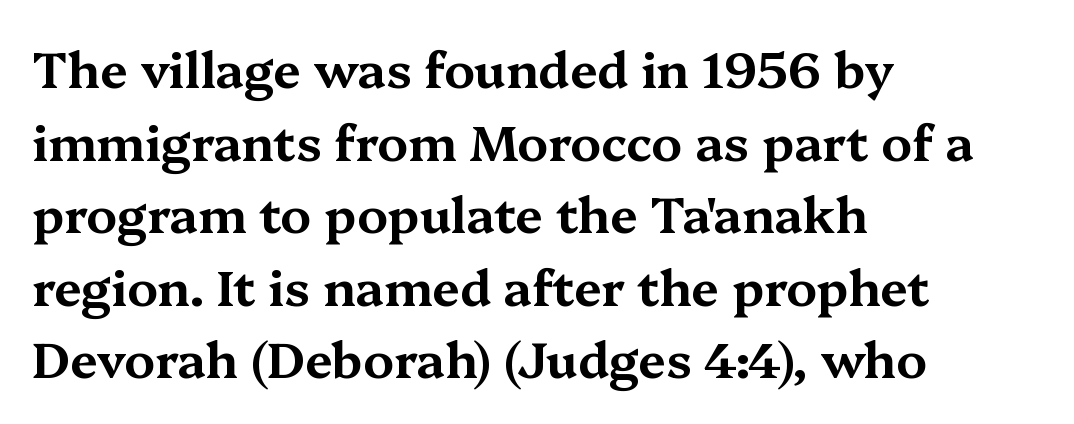
The image shows 49 px wide serif type, upright; set left-aligned, normal line spacing (1.48x), normal letter spacing, not underlined; medium stroke contrast and a medium x-height.
